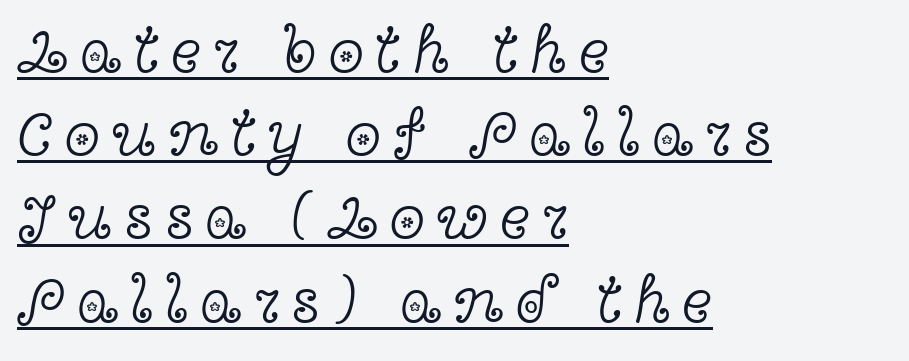
The image shows 65 px light, wide serif type; set left-aligned, normal line spacing (1.28x), underlined; a medium x-height.
